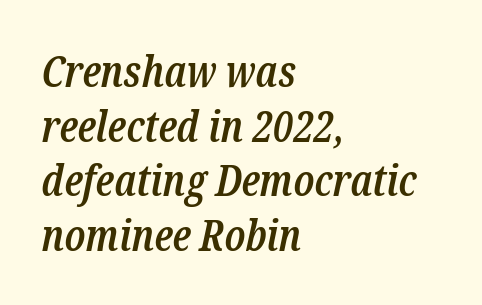
Does the leading feel generous? No, just average. The sample has been set in demibold, a notch under bold. Letters rest on an invisible, unmarked baseline. A typesetter would call this proportional, since set widths differ per character.
